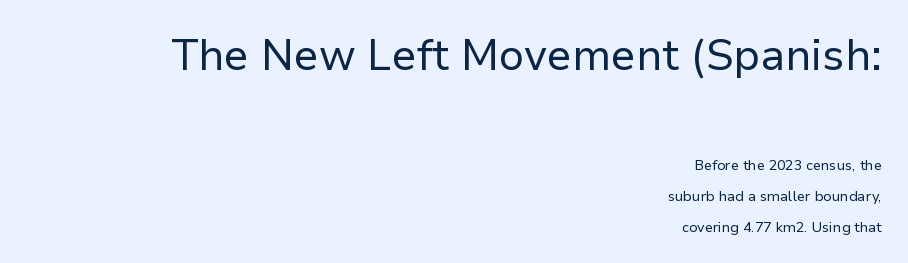
Q: Is the text bold? A: No.
Q: Is the text italic (slanted)? A: No, it is upright.
Q: Is the typeface a serif or a sans-serif typeface? A: Sans-serif.
Q: Is the text underlined? A: No.
Q: How is the paragraph aligned? A: Right-aligned.
Q: Is the spacing between letters normal or unusually wide? A: Normal.
Q: Is the spacing between lines tight, normal or loose? A: Loose.
Q: Which block of text is set in a larger size, the first (top) or the second (bottom)? A: The first (top) one.
Q: Width (condensed, normal, or wide)? A: Normal.
Q: Stroke contrast? A: Low.
Q: x-height? A: Medium.
Q: Monospaced? A: No.
